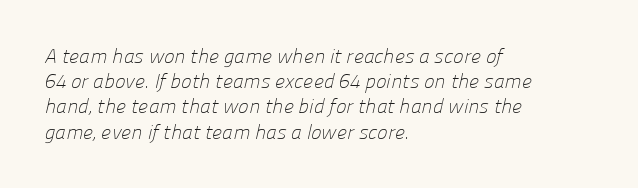
{"bold": "no", "underline": "no", "align": "left", "line_spacing": "normal", "line_spacing_ratio": 1.26, "letter_spacing": "normal", "letter_spacing_em": 0.0, "glyph_px": 20}
